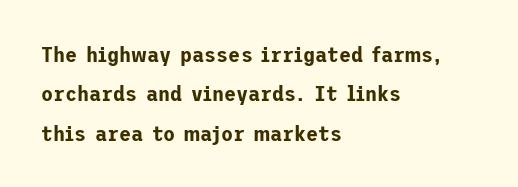
Q: Is the text italic (slanted)? A: No, it is upright.
Q: Is the text underlined? A: No.
Q: How is the paragraph aligned? A: Left-aligned.
Q: Is the spacing between letters normal or unusually wide? A: Normal.
